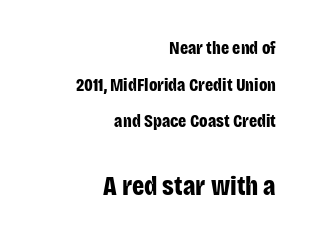
Has an underline been added? It has not. Between these two stacked blocks, the lower one wins on size. If you measured baseline to baseline, you'd find a long distance. Heavy, bold letterforms. Posture: vertical. The ragged edge is on the left, which tells us the setting is flush right.
